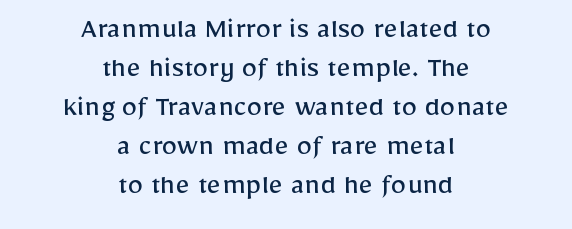
The image shows 31 px regular-weight sans-serif type, upright; set centered, normal line spacing (1.26x), normal letter spacing, not underlined; low stroke contrast and a medium x-height.
